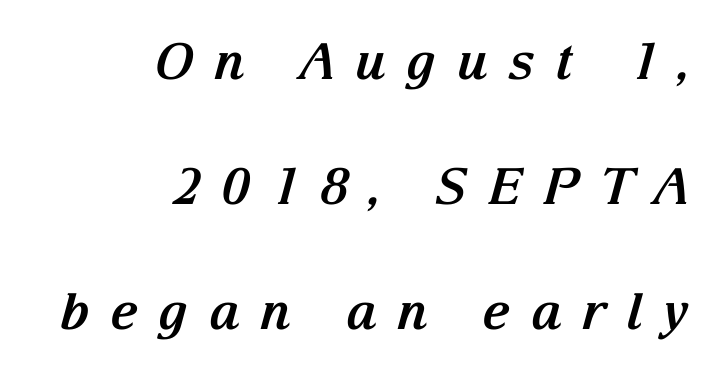
Q: Is the text bold? A: Yes.
Q: Is the text italic (slanted)? A: Yes, it leans right by about 15 degrees.
Q: Is the typeface a serif or a sans-serif typeface? A: Serif.
Q: Is the text underlined? A: No.
Q: How is the paragraph aligned? A: Right-aligned.
Q: Is the spacing between letters normal or unusually wide? A: Unusually wide.
Q: Is the spacing between lines tight, normal or loose? A: Loose.
Q: Width (condensed, normal, or wide)? A: Normal.
Q: Stroke contrast? A: Medium.
Q: x-height? A: Medium.
Q: Monospaced? A: No.
